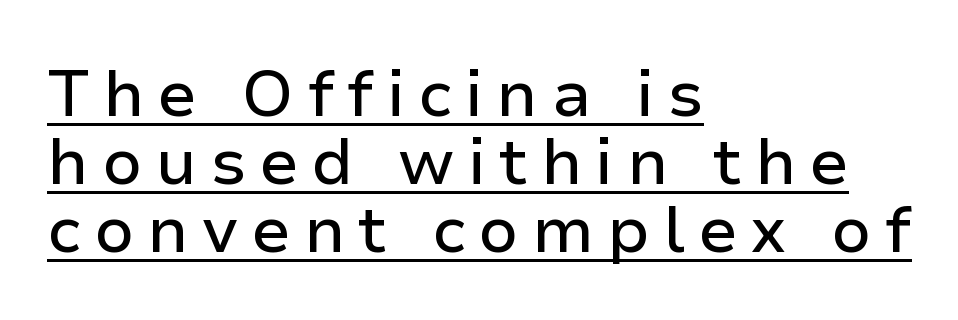
The image shows 65 px sans-serif type, upright; set left-aligned, tight line spacing (1.05x), unusually wide letter spacing (+0.2 em), underlined; low stroke contrast and a medium x-height.
